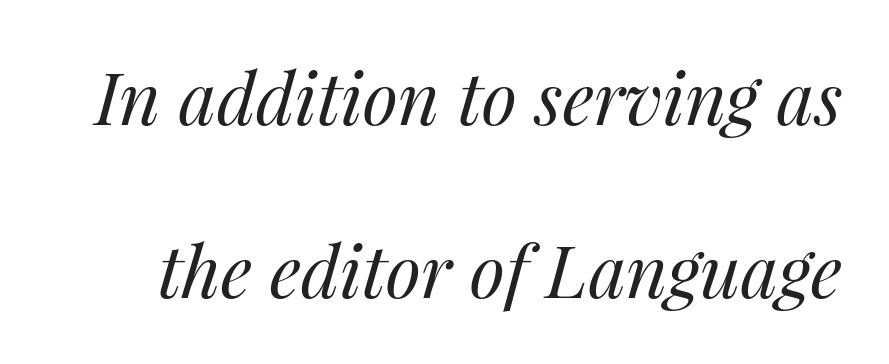
The block of text is sparse from top to bottom, with ample space between rows. Is this a heavy cut? Hardly; it is regular or lighter. Is the letter spacing exaggerated? No — it looks like the ordinary default. These lines were composed using italics.
